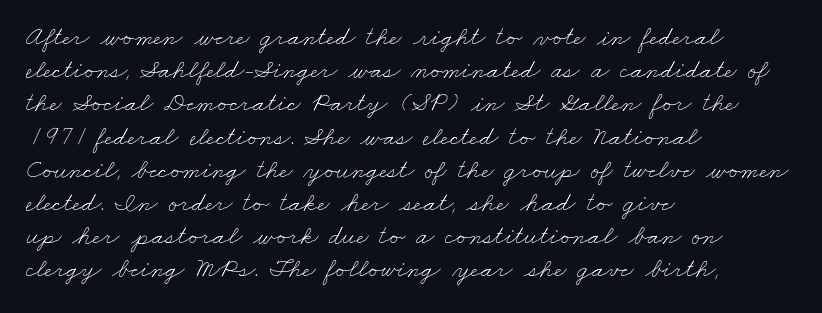
Left-aligned paragraph, ragged on the right. No word sits above an underline. This sample uses plain, unmodified letter spacing. No letter is thick-stroked: the sample isn't bold.
